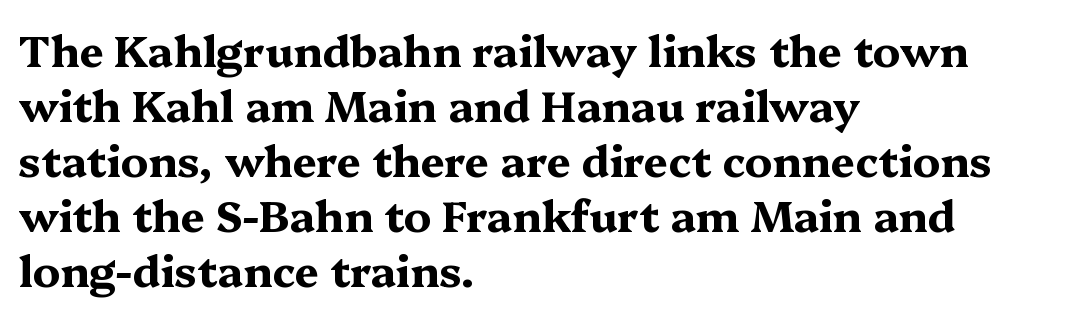
The image shows 43 px bold, wide serif type, upright; set left-aligned, normal line spacing (1.28x), normal letter spacing, not underlined; medium stroke contrast and a medium x-height.
